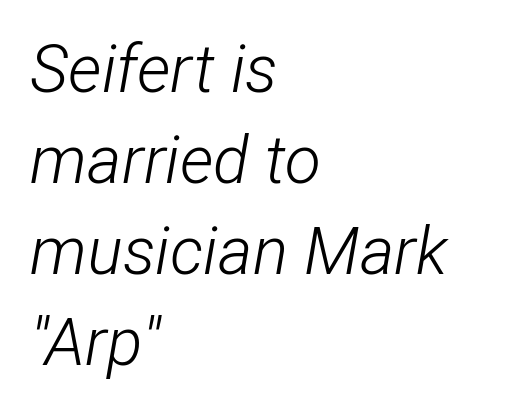
Honestly, there is no underline to notice here at all. A typesetter would call this zero additional tracking. The block of text has a typical density, with ordinary space between rows. Is the block centered? No — it sits flush against the left margin. Each letter keeps its own natural width here, so spacing adapts to shape.
